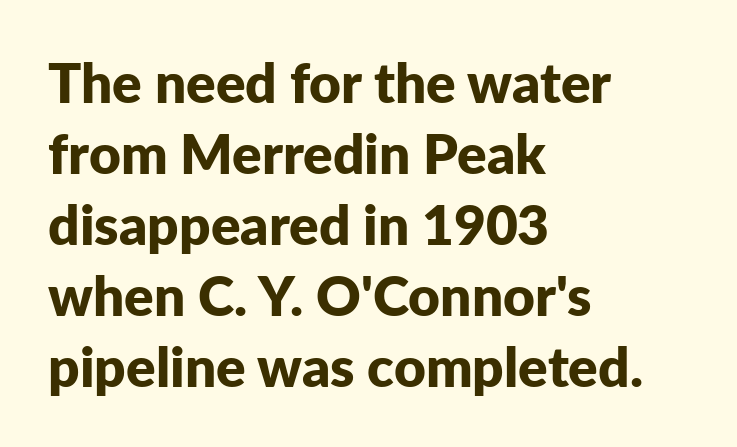
The image shows 55 px bold sans-serif type, upright; set left-aligned, normal line spacing (1.29x), normal letter spacing, not underlined; low stroke contrast and a medium x-height.
